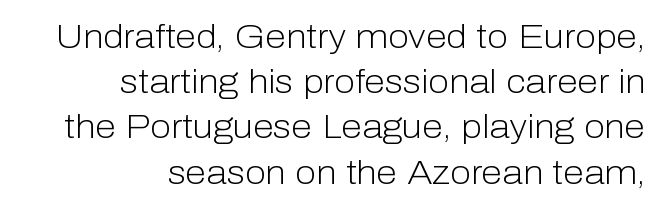
Q: Is the text bold? A: No.
Q: Is the text italic (slanted)? A: No, it is upright.
Q: Is the typeface a serif or a sans-serif typeface? A: Sans-serif.
Q: Is the text underlined? A: No.
Q: How is the paragraph aligned? A: Right-aligned.
Q: Is the spacing between letters normal or unusually wide? A: Normal.
Q: Is the spacing between lines tight, normal or loose? A: Normal.
Q: Width (condensed, normal, or wide)? A: Normal.
Q: Stroke contrast? A: Low.
Q: x-height? A: Medium.
Q: Monospaced? A: No.
